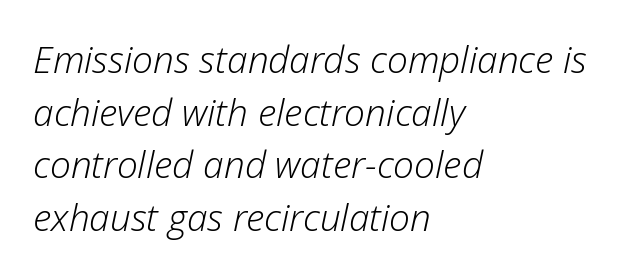
Proportional: the letters do not fall into vertical columns. In terms of posture, this sample is oblique. Look at the tracking — it's just the regular setting, nothing added. This sample is left-justified, so line endings fall wherever the words run out. The strip under each line holds only bare page. Quick note: interline space is typical.
